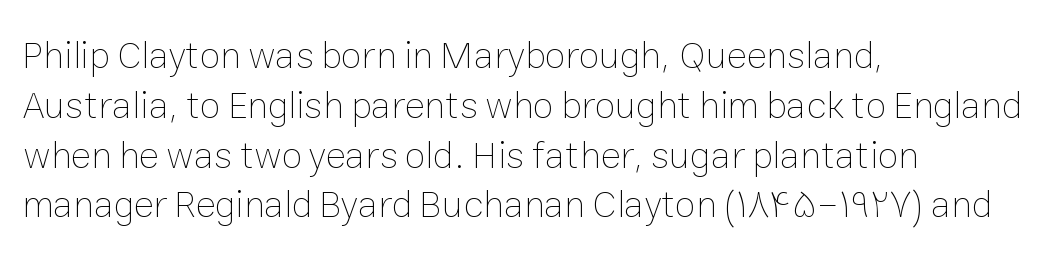
The designer left line spacing at the default. The letters stand straight up with perfectly vertical stems. The rendering anchors every line to the left-hand side. The passage shown is not underscored anywhere.
